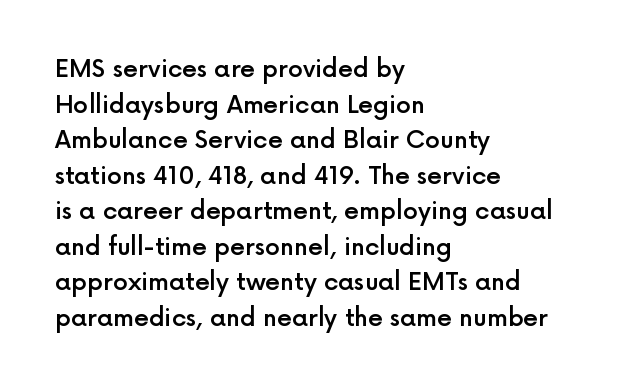
Q: Is the text bold? A: Semi-bold.
Q: Is the text italic (slanted)? A: No, it is upright.
Q: Is the text underlined? A: No.
Q: How is the paragraph aligned? A: Left-aligned.
Q: Is the spacing between letters normal or unusually wide? A: Normal.
Q: Is the spacing between lines tight, normal or loose? A: Normal.
